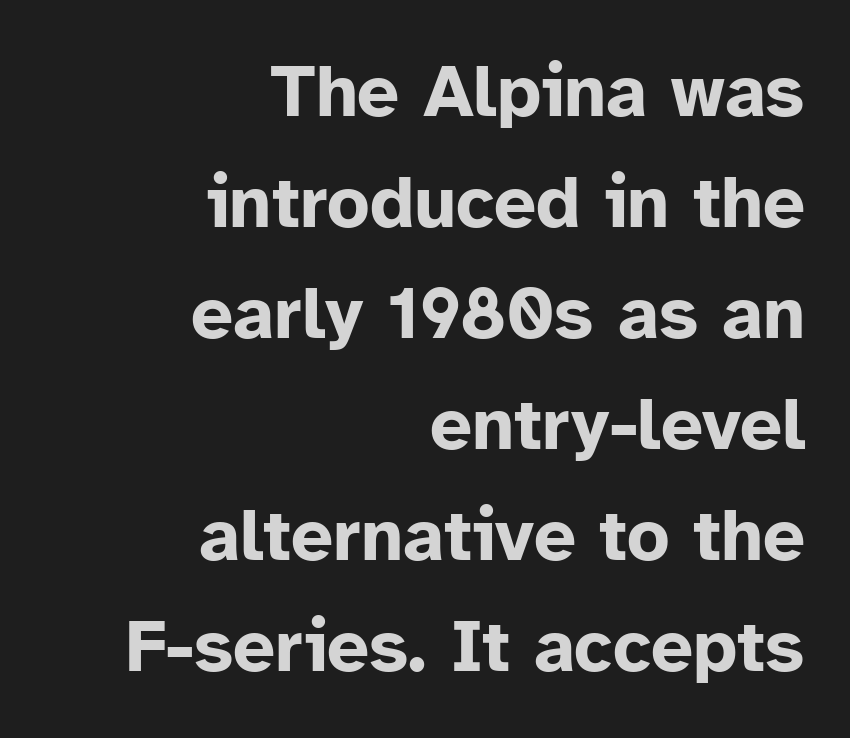
Leftover space on each line is placed entirely before the opening word. No word sits above an underline. Here the designer chose a conventional face with non-uniform glyph widths. Words appear dense and cohesive because spacing is normal. Vertical spacing — default.
